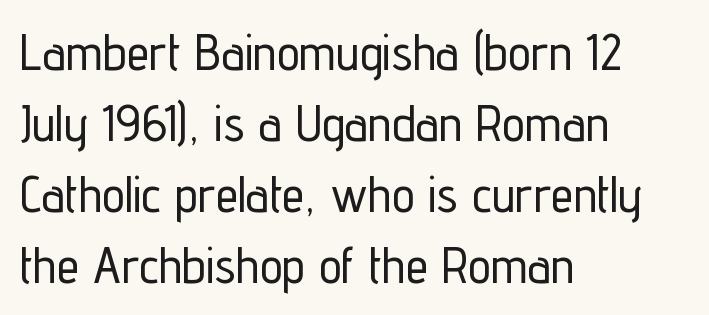
Q: Is the text italic (slanted)? A: No, it is upright.
Q: Is the typeface a serif or a sans-serif typeface? A: Sans-serif.
Q: Is the text underlined? A: No.
Q: How is the paragraph aligned? A: Left-aligned.
Q: Is the spacing between letters normal or unusually wide? A: Normal.
Q: Is the spacing between lines tight, normal or loose? A: Normal.
Q: Width (condensed, normal, or wide)? A: Condensed.
Q: Stroke contrast? A: Low.
Q: x-height? A: Medium.
Q: Monospaced? A: No.
